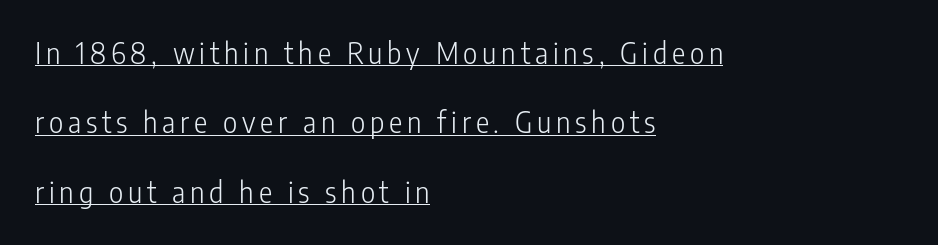
{"serif": "no", "italic": "no", "bold": "no", "weight": "light", "width": "condensed", "stroke_contrast": "low", "x_height": "medium", "monospaced": "no", "underline": "yes", "align": "left", "line_spacing": "loose", "line_spacing_ratio": 2.48, "glyph_px": 28}
